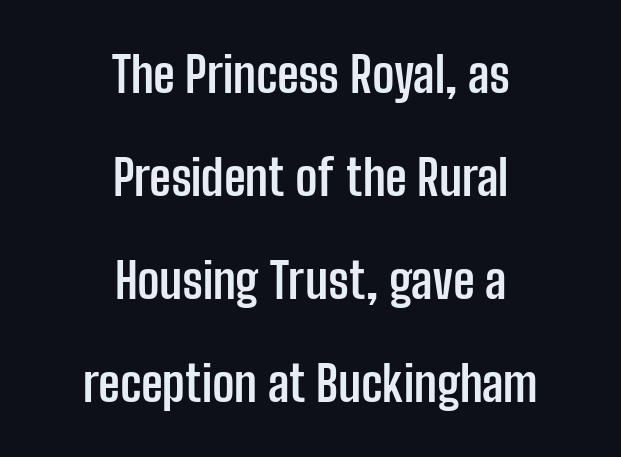
{"serif": "no", "italic": "no", "bold": "yes", "weight": "semibold", "width": "condensed", "stroke_contrast": "low", "x_height": "medium", "monospaced": "no", "underline": "no", "align": "center", "line_spacing": "loose", "line_spacing_ratio": 2.1, "letter_spacing": "normal", "letter_spacing_em": 0.0, "glyph_px": 49}
